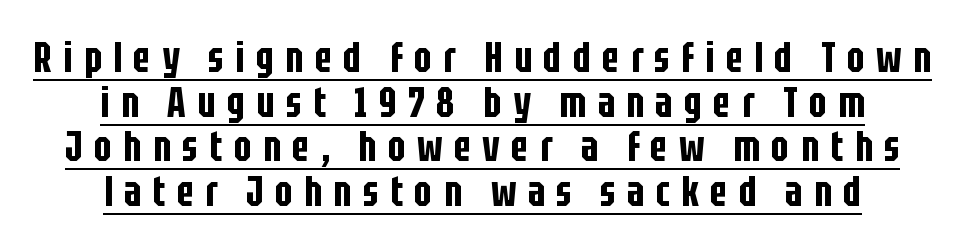
{"serif": "no", "italic": "no", "width": "condensed", "stroke_contrast": "low", "x_height": "large", "monospaced": "no", "underline": "yes", "align": "center", "line_spacing": "tight", "line_spacing_ratio": 1.06, "letter_spacing": "wide", "letter_spacing_em": 0.27, "glyph_px": 42}
